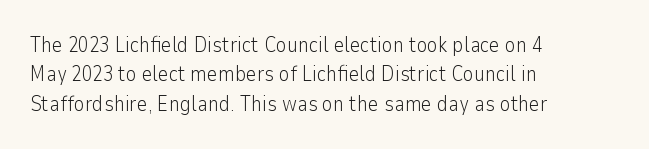
A clean baseline with only descenders dipping below it. If you drew a line through each stem, it would be perfectly vertical. Honestly, the row spacing looks completely unremarkable. Is this a heavy cut? Hardly; it is regular or lighter.
